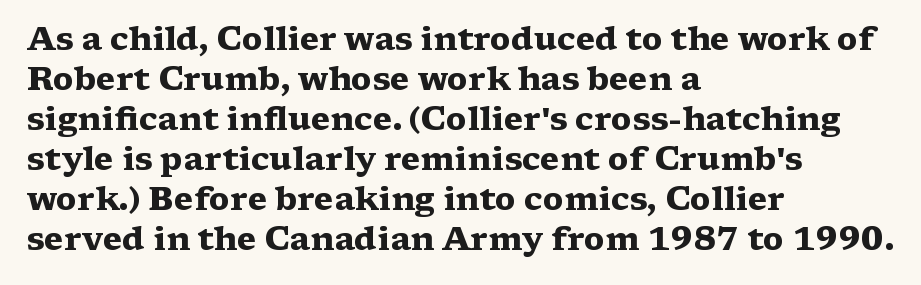
Q: Is the text bold? A: Yes.
Q: Is the text italic (slanted)? A: No, it is upright.
Q: Is the typeface a serif or a sans-serif typeface? A: Serif.
Q: Is the text underlined? A: No.
Q: How is the paragraph aligned? A: Left-aligned.
Q: Is the spacing between letters normal or unusually wide? A: Normal.
Q: Is the spacing between lines tight, normal or loose? A: Normal.
Q: Width (condensed, normal, or wide)? A: Wide.
Q: Stroke contrast? A: Medium.
Q: x-height? A: Medium.
Q: Monospaced? A: No.
